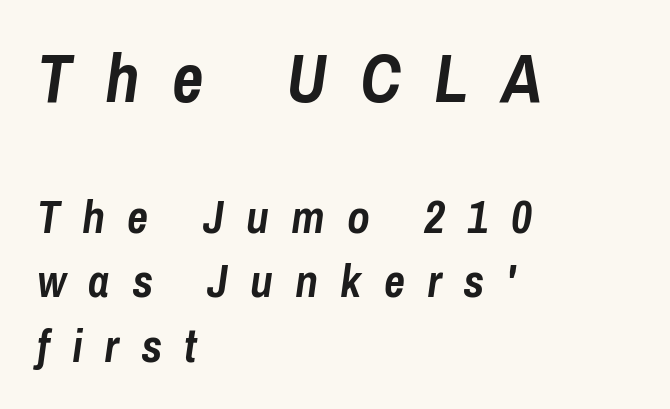
Q: Is the text bold? A: Yes.
Q: Is the text italic (slanted)? A: Yes, it leans right by about 8 degrees.
Q: Is the text underlined? A: No.
Q: How is the paragraph aligned? A: Left-aligned.
Q: Is the spacing between letters normal or unusually wide? A: Unusually wide.
Q: Is the spacing between lines tight, normal or loose? A: Normal.
Q: Which block of text is set in a larger size, the first (top) or the second (bottom)? A: The first (top) one.
Q: Width (condensed, normal, or wide)? A: Condensed.
Q: Stroke contrast? A: Low.
Q: x-height? A: Medium.
Q: Monospaced? A: No.
